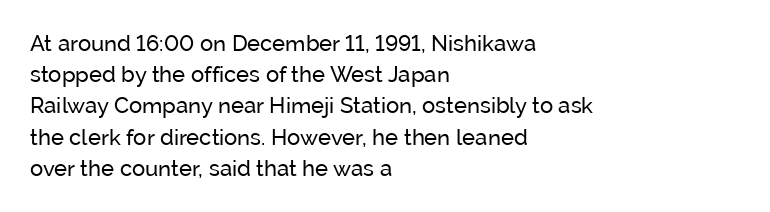
Q: Is the text bold? A: No.
Q: Is the text italic (slanted)? A: No, it is upright.
Q: Is the text underlined? A: No.
Q: How is the paragraph aligned? A: Left-aligned.
Q: Is the spacing between letters normal or unusually wide? A: Normal.
Q: Is the spacing between lines tight, normal or loose? A: Normal.
